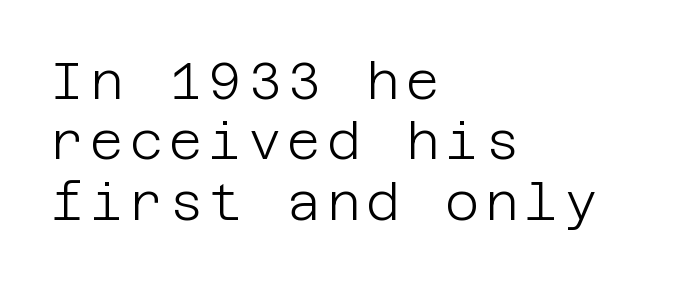
Q: Is the text bold? A: No.
Q: Is the text italic (slanted)? A: No, it is upright.
Q: Is the typeface a serif or a sans-serif typeface? A: Sans-serif.
Q: Is the text underlined? A: No.
Q: How is the paragraph aligned? A: Left-aligned.
Q: Width (condensed, normal, or wide)? A: Normal.
Q: Stroke contrast? A: Low.
Q: x-height? A: Large.
